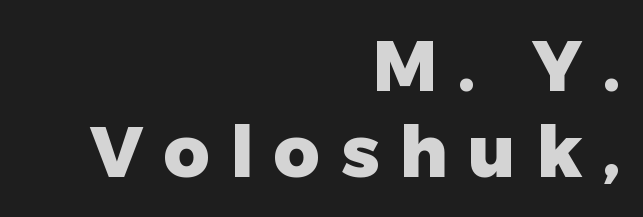
Q: Is the text bold? A: Yes.
Q: Is the text italic (slanted)? A: No, it is upright.
Q: Is the typeface a serif or a sans-serif typeface? A: Sans-serif.
Q: Is the text underlined? A: No.
Q: How is the paragraph aligned? A: Right-aligned.
Q: Is the spacing between letters normal or unusually wide? A: Unusually wide.
Q: Width (condensed, normal, or wide)? A: Normal.
Q: Stroke contrast? A: Low.
Q: x-height? A: Medium.
Q: Monospaced? A: No.
